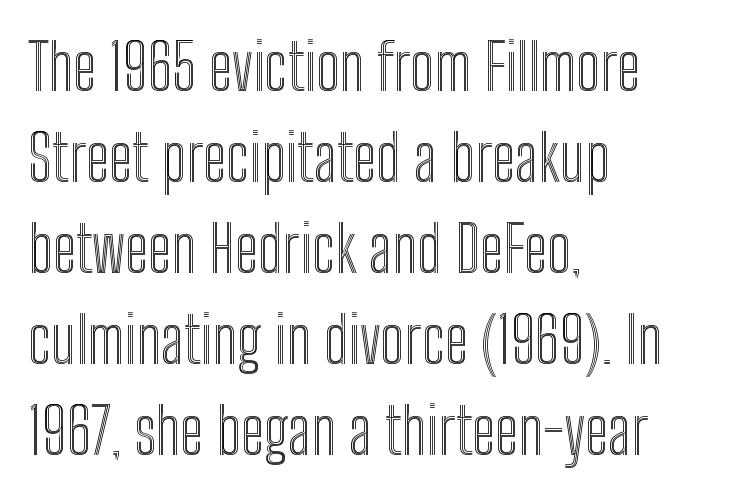
{"italic": "no", "width": "condensed", "x_height": "medium", "monospaced": "no", "underline": "no", "align": "left", "line_spacing": "normal", "line_spacing_ratio": 1.42, "letter_spacing": "normal", "letter_spacing_em": 0.0, "glyph_px": 64}
